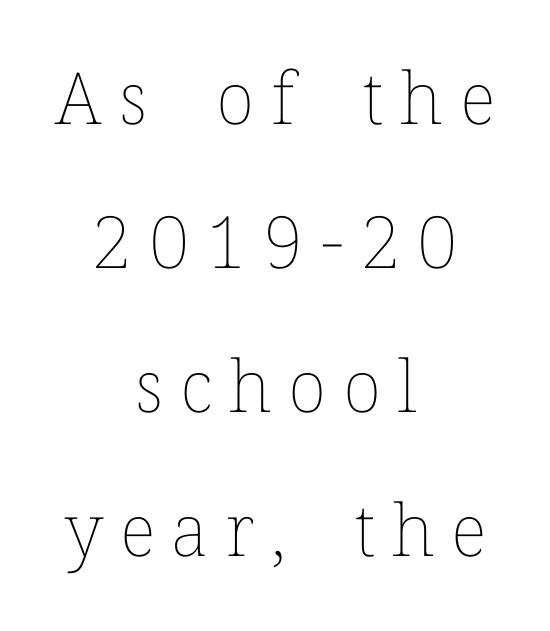
The image shows 72 px thin type, upright; set centered, loose line spacing (2.0x), unusually wide letter spacing (+0.23 em), not underlined; low stroke contrast and a medium x-height.
